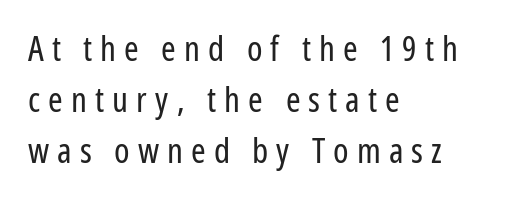
Font category for this specimen: sans-serif. Students, note that the glyphs here are deliberately spaced far apart. No word sits above an underline. The typesetting does not lean heavy: it is not bold. The rendering uses a moderate line-height, typical for paragraphs. Posture: straight, roman, zero tilt.
